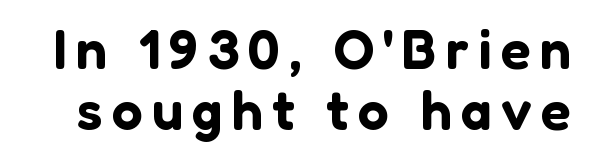
This sample has the flowing, uneven cadence of proportional lettering. The typography opts for an upright posture over an oblique one. Underline: absent. Classification — sans serif. Very little white space separates one row of letters from the next.
